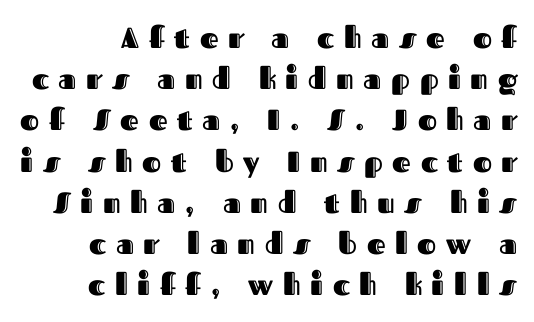
Q: Is the text italic (slanted)? A: No, it is upright.
Q: Is the text underlined? A: No.
Q: Is the spacing between letters normal or unusually wide? A: Unusually wide.
Q: Is the spacing between lines tight, normal or loose? A: Normal.
Q: Width (condensed, normal, or wide)? A: Normal.
Q: x-height? A: Medium.
Q: Monospaced? A: No.
